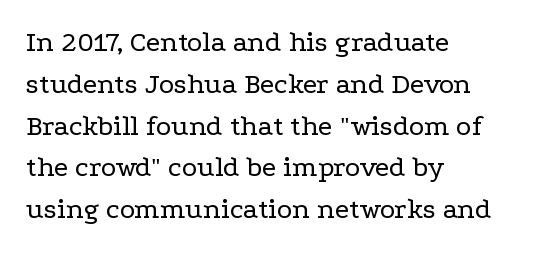
The image shows 29 px regular-weight, wide serif type, upright; set left-aligned, normal line spacing (1.44x), normal letter spacing, not underlined; low stroke contrast and a medium x-height.
